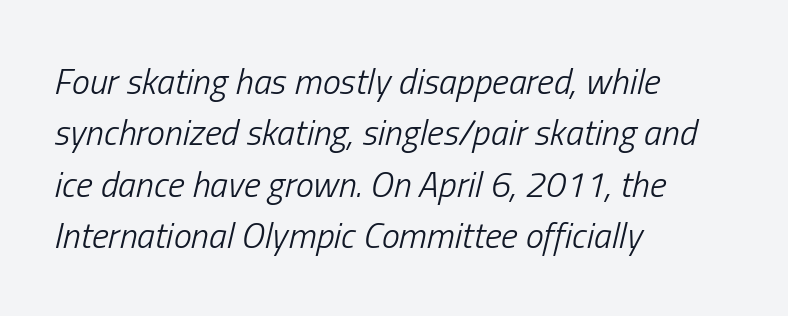
Q: Is the text bold? A: No.
Q: Is the text italic (slanted)? A: Yes, it leans right by about 13 degrees.
Q: Is the text underlined? A: No.
Q: How is the paragraph aligned? A: Left-aligned.
Q: Is the spacing between letters normal or unusually wide? A: Normal.
Q: Is the spacing between lines tight, normal or loose? A: Normal.
Q: Width (condensed, normal, or wide)? A: Condensed.
Q: Stroke contrast? A: Low.
Q: x-height? A: Medium.
Q: Monospaced? A: No.
